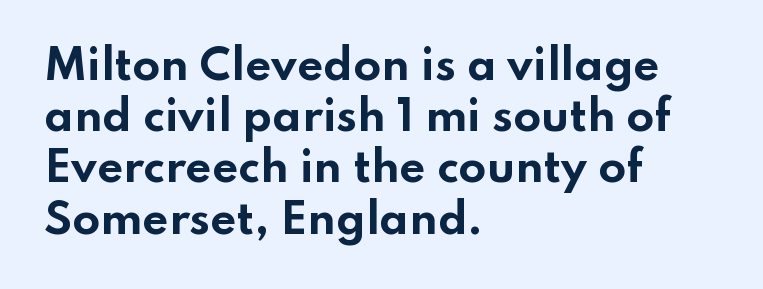
The image shows 41 px bold, wide sans-serif type, upright; set left-aligned, normal line spacing (1.25x), normal letter spacing, not underlined; low stroke contrast and a small x-height.
